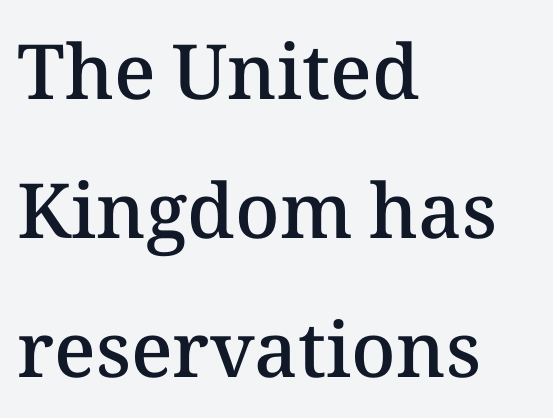
The image shows 76 px semibold type, upright; set left-aligned, line spacing 1.83x, normal letter spacing, not underlined; medium stroke contrast and a medium x-height.
